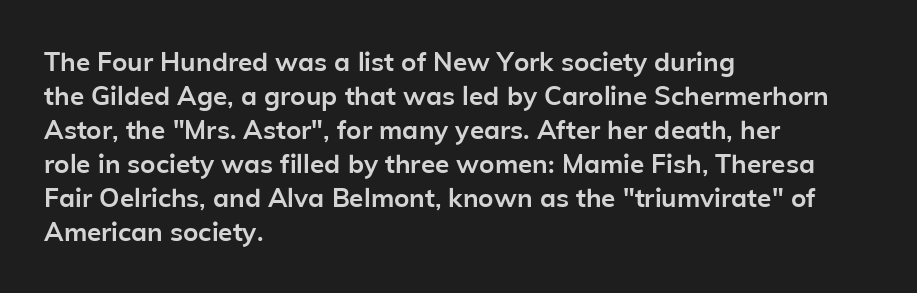
{"italic": "no", "bold": "yes", "underline": "no", "align": "left", "line_spacing": "normal", "line_spacing_ratio": 1.31, "letter_spacing": "normal", "letter_spacing_em": 0.0, "glyph_px": 26}
